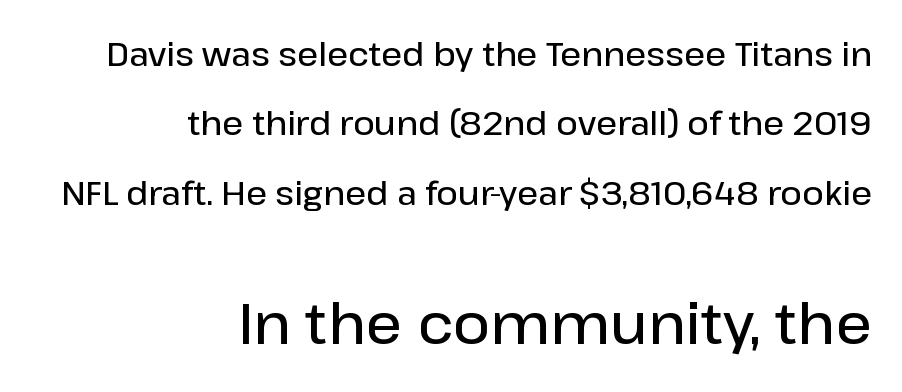
{"serif": "no", "italic": "no", "bold": "semi", "weight": "semibold", "width": "normal", "stroke_contrast": "low", "x_height": "medium", "monospaced": "no", "underline": "no", "align": "right", "line_spacing": "loose", "line_spacing_ratio": 2.1, "letter_spacing": "normal", "letter_spacing_em": 0.0, "larger_block": "second", "size_ratio": 1.73, "glyph_px": 57}
